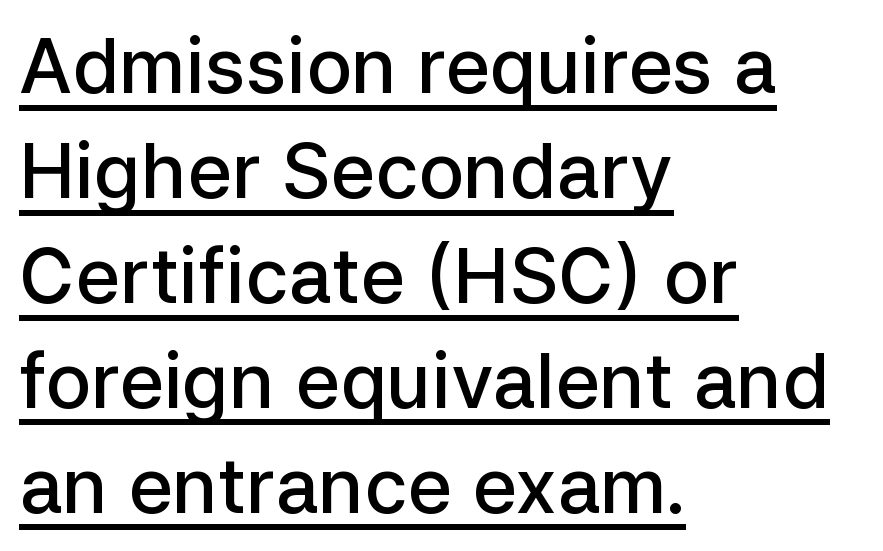
What kind of face is this? One without serifs — a sans. The rows are spaced the way most documents space them. A student would call this left alignment; a typographer would say flush left, rag right. Ordinary non-slanted type is in use. Short note: letters normally spaced. Proportional: the letters do not fall into vertical columns.
